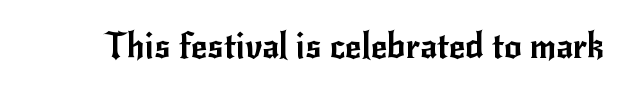
{"serif": "no", "italic": "no", "width": "normal", "stroke_contrast": "low", "x_height": "small", "monospaced": "no", "underline": "no", "letter_spacing": "normal", "letter_spacing_em": 0.0, "glyph_px": 35}
